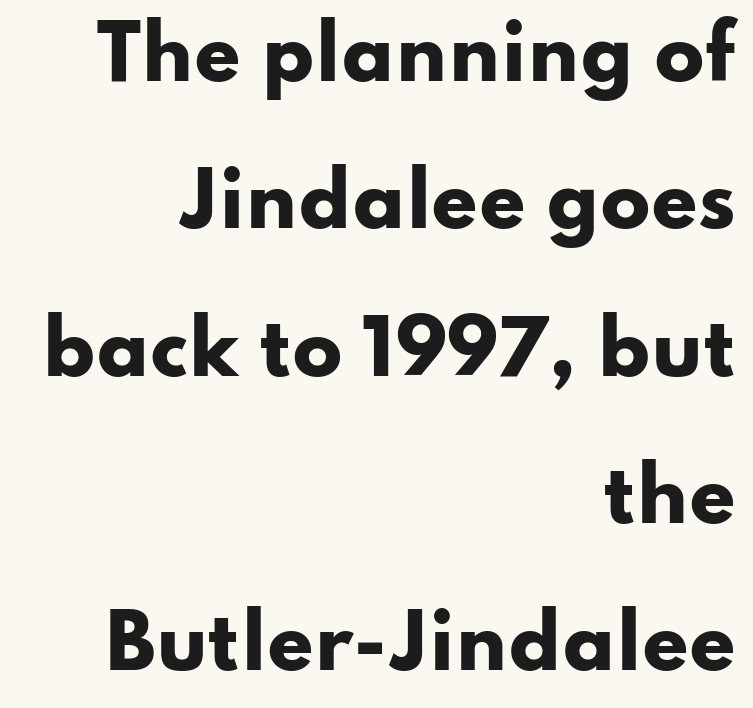
The image shows 74 px heavy, wide sans-serif type, upright; set right-aligned, loose line spacing (1.99x), normal letter spacing, not underlined; low stroke contrast and a small x-height.
